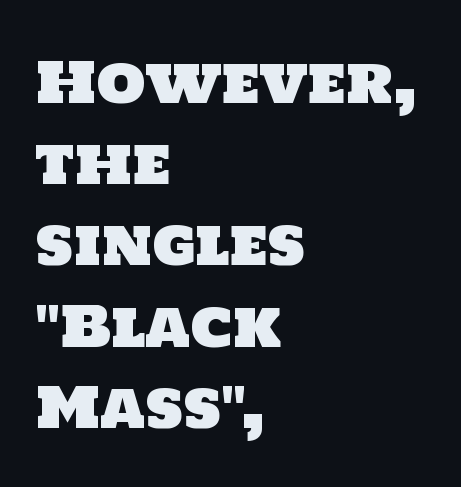
Standard letterfit; no display-style spreading of the glyphs. Honestly, the row spacing looks completely unremarkable. The face used here is a sans, in the tradition of grotesques and geometrics. Character widths vary here, with narrow letters taking less room than wide ones. Bare-footed words on every line. Where is the straight margin? On the left.
